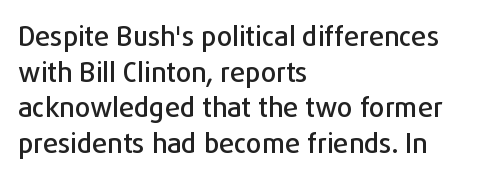
{"italic": "no", "underline": "no", "align": "left", "line_spacing": "normal", "line_spacing_ratio": 1.32, "letter_spacing": "normal", "letter_spacing_em": 0.0, "glyph_px": 27}
